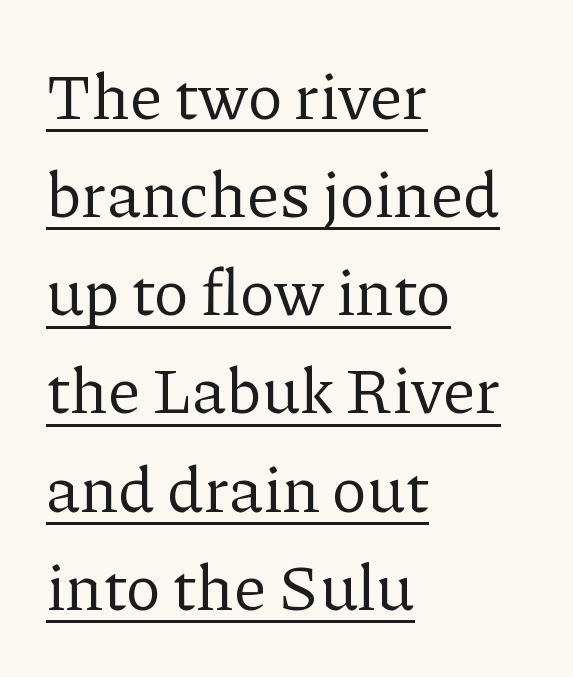
{"serif": "yes", "italic": "no", "bold": "no", "weight": "regular", "width": "normal", "stroke_contrast": "low", "x_height": "medium", "monospaced": "no", "underline": "yes", "align": "left", "line_spacing": "normal", "line_spacing_ratio": 1.51, "letter_spacing": "normal", "letter_spacing_em": 0.0, "glyph_px": 65}
